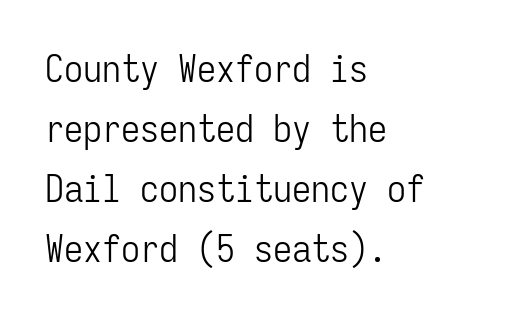
The image shows 38 px light, condensed sans-serif type, upright, monospaced; set left-aligned, normal line spacing (1.58x), normal letter spacing, not underlined; low stroke contrast and a medium x-height.
